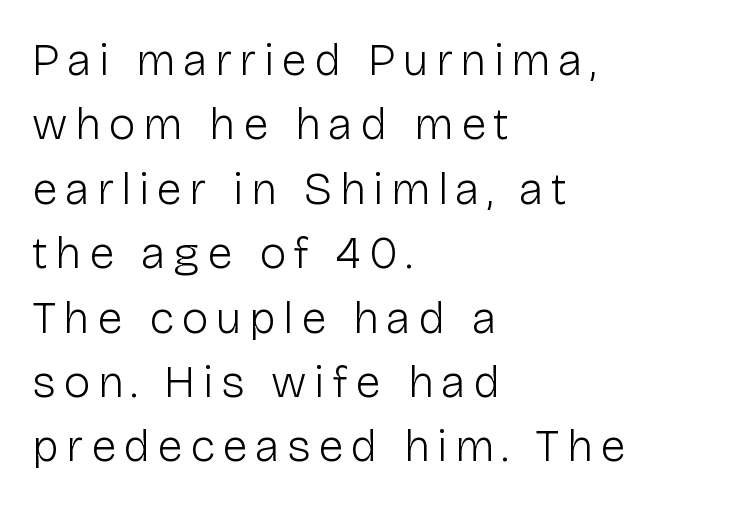
Every stem runs plumb, perpendicular to the baseline. Here the designer chose a conventional face with non-uniform glyph widths. The text was rendered using a sans face with plain stroke endings. Compared with typical paragraphs, the rows here are spaced about the same.
